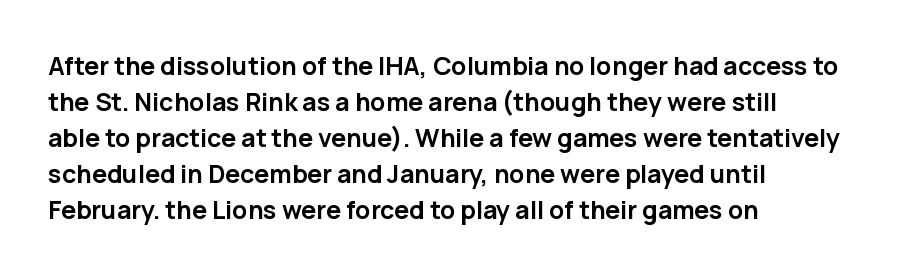
Nope, not italic — everything's standing straight. A normal amount of white space separates one row of letters from the next. Pretty heavy lettering here — definitely bold. Line starts are locked; line ends wander. Tracking here is standard; glyphs follow each other at the usual distance. Decoration check: the copy has no underline.
